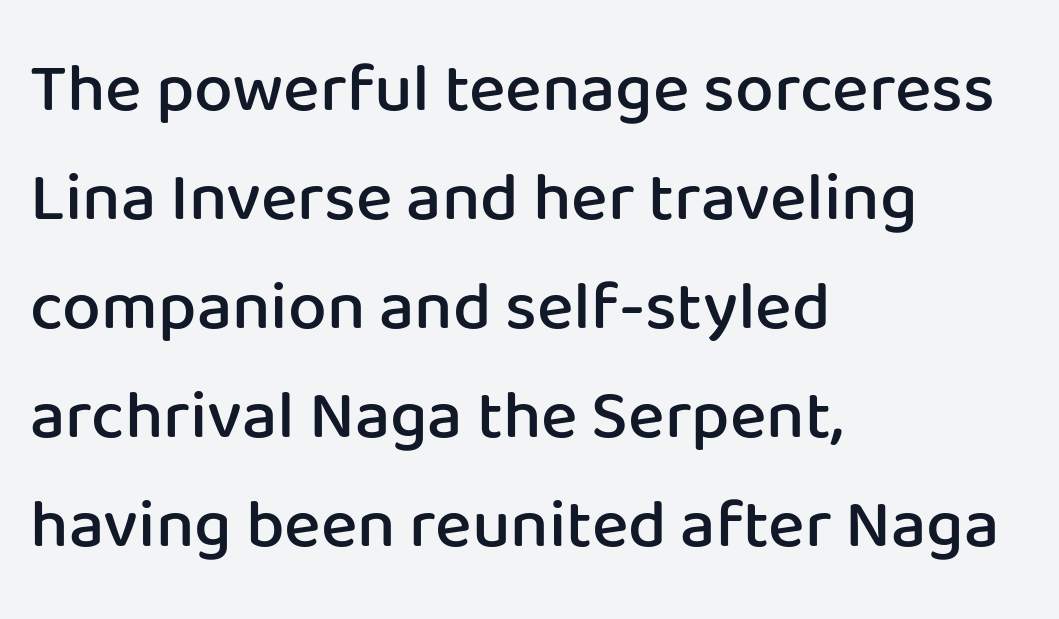
Q: Is the text bold? A: Semi-bold.
Q: Is the text italic (slanted)? A: No, it is upright.
Q: Is the typeface a serif or a sans-serif typeface? A: Sans-serif.
Q: Is the text underlined? A: No.
Q: How is the paragraph aligned? A: Left-aligned.
Q: Is the spacing between letters normal or unusually wide? A: Normal.
Q: Is the spacing between lines tight, normal or loose? A: Normal.
Q: Width (condensed, normal, or wide)? A: Normal.
Q: Stroke contrast? A: Low.
Q: x-height? A: Medium.
Q: Monospaced? A: No.
